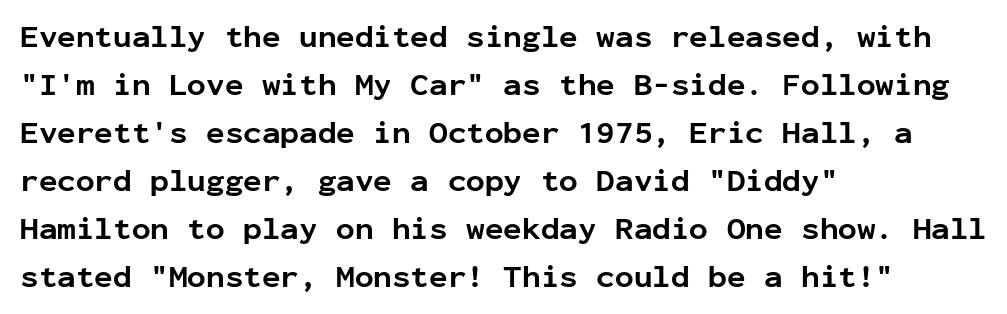
These lines are rendered in a fixed-pitch font. Which margin do the lines hug? The left one — the right edge is uneven. Normally led — the rows are evenly, conventionally spaced. Is this a sans? Yes — the strokes have no serifs. Each row of text sits above clean, open space. This is roman type, the default non-slanted kind.
